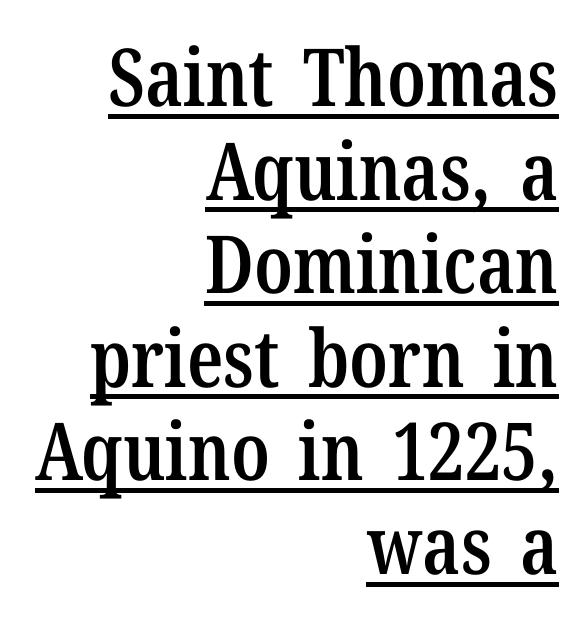
The image shows 80 px semibold, condensed serif type, upright; set right-aligned, line spacing 1.17x, normal letter spacing, underlined; low stroke contrast and a medium x-height.
